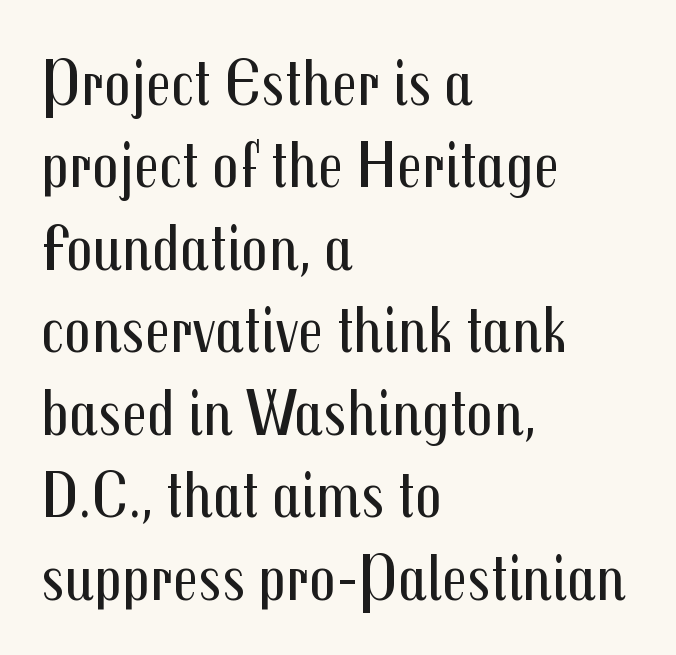
The image shows 66 px regular-weight, condensed sans-serif type, upright; set left-aligned, normal line spacing (1.25x), normal letter spacing, not underlined; medium stroke contrast and a medium x-height.
